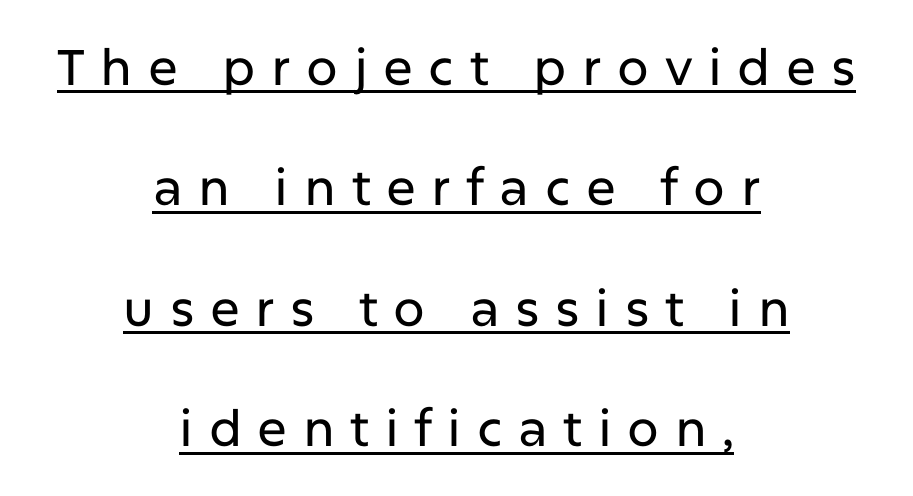
Q: Is the text italic (slanted)? A: No, it is upright.
Q: Is the typeface a serif or a sans-serif typeface? A: Sans-serif.
Q: Is the text underlined? A: Yes.
Q: How is the paragraph aligned? A: Centered.
Q: Is the spacing between letters normal or unusually wide? A: Unusually wide.
Q: Is the spacing between lines tight, normal or loose? A: Loose.
Q: Width (condensed, normal, or wide)? A: Normal.
Q: Stroke contrast? A: Low.
Q: x-height? A: Medium.
Q: Monospaced? A: No.
